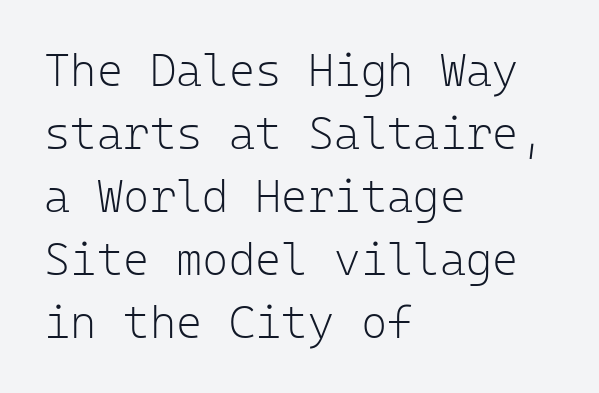
The image shows 45 px light sans-serif type, upright, monospaced; set left-aligned, normal line spacing (1.4x), normal letter spacing, not underlined; low stroke contrast and a medium x-height.
